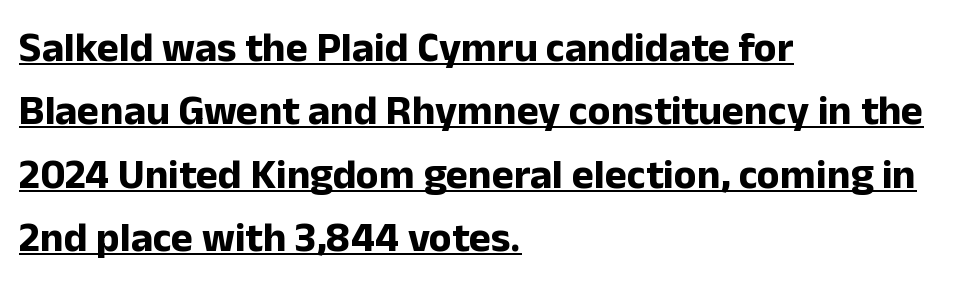
{"serif": "no", "italic": "no", "bold": "yes", "weight": "bold", "width": "normal", "stroke_contrast": "low", "x_height": "medium", "monospaced": "no", "underline": "yes", "align": "left", "line_spacing": "normal", "line_spacing_ratio": 1.51, "letter_spacing": "normal", "letter_spacing_em": 0.0, "glyph_px": 42}
